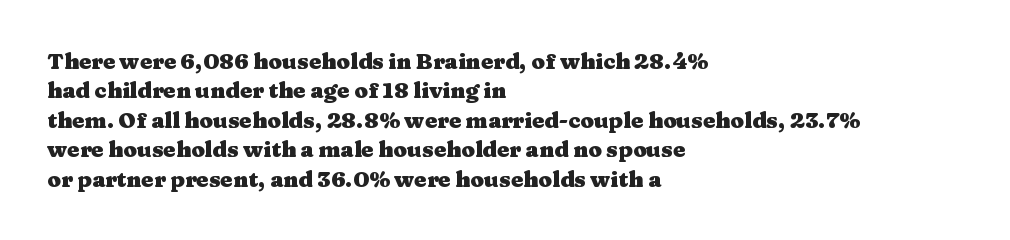
The vertical gap from one line to the next is medium. The rendering uses a bold face; every stroke is thick and dark. When letters stand straight like this, we call the style roman or upright. A typesetter would call this zero additional tracking.
